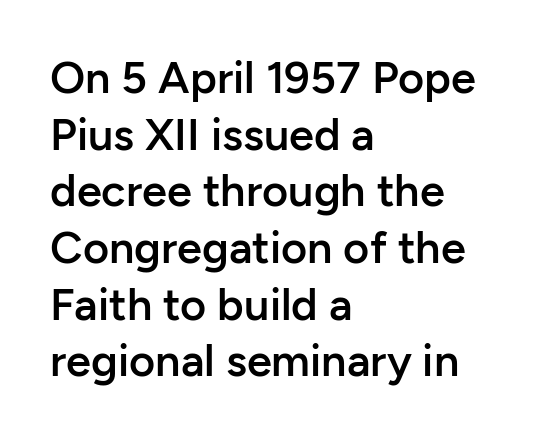
Anything drawn beneath the words? Only blank space. Italic: no, the glyphs are upright roman. The letters are semibold — heavier than regular but short of a full bold. Here the designer chose a conventional face with non-uniform glyph widths. The rows are spaced the way most documents space them. The compositor pushed each line to the left boundary.
